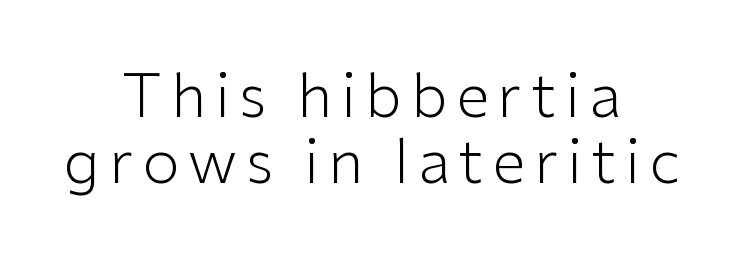
Q: Is the text bold? A: No.
Q: Is the text italic (slanted)? A: No, it is upright.
Q: Is the typeface a serif or a sans-serif typeface? A: Sans-serif.
Q: Is the text underlined? A: No.
Q: How is the paragraph aligned? A: Centered.
Q: Is the spacing between lines tight, normal or loose? A: Tight.
Q: Width (condensed, normal, or wide)? A: Normal.
Q: Stroke contrast? A: Low.
Q: x-height? A: Medium.
Q: Monospaced? A: No.
